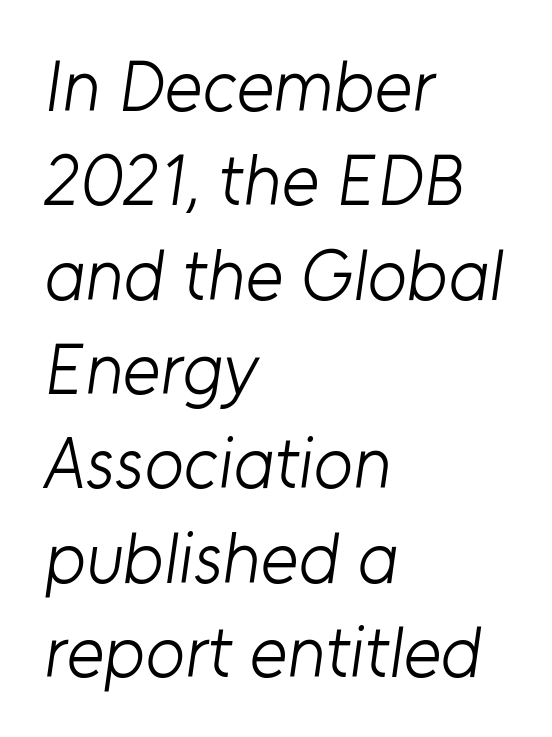
Q: Is the text bold? A: No.
Q: Is the typeface a serif or a sans-serif typeface? A: Sans-serif.
Q: Is the text underlined? A: No.
Q: How is the paragraph aligned? A: Left-aligned.
Q: Is the spacing between letters normal or unusually wide? A: Normal.
Q: Is the spacing between lines tight, normal or loose? A: Normal.
Q: Width (condensed, normal, or wide)? A: Normal.
Q: Stroke contrast? A: Low.
Q: x-height? A: Medium.
Q: Monospaced? A: No.
